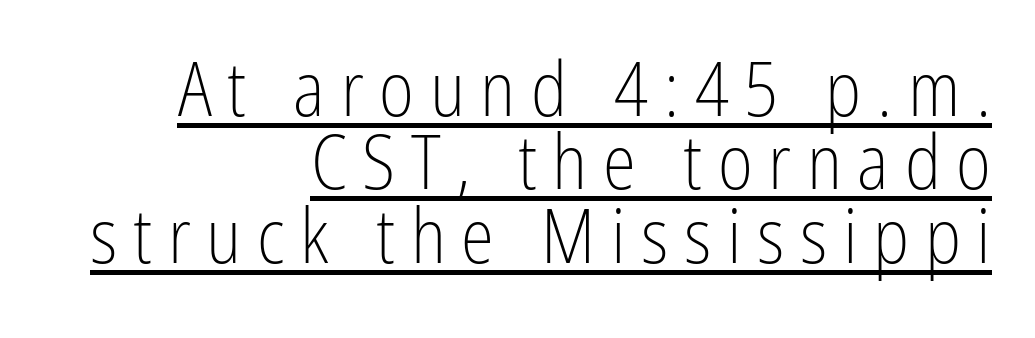
{"serif": "no", "italic": "no", "bold": "no", "weight": "light", "width": "condensed", "stroke_contrast": "low", "x_height": "medium", "monospaced": "no", "underline": "yes", "align": "right", "line_spacing": "tight", "line_spacing_ratio": 0.98, "letter_spacing": "wide", "letter_spacing_em": 0.21, "glyph_px": 75}
